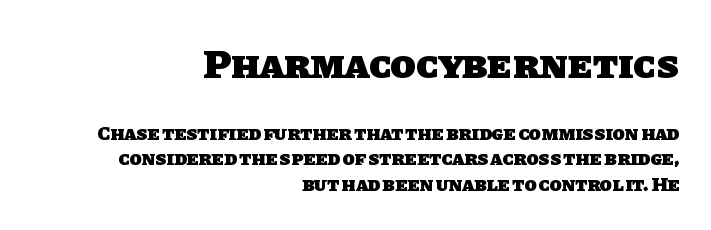
The image shows 41 px heavy sans-serif type; set right-aligned, normal line spacing (1.27x), normal letter spacing, not underlined; the first (top) block is 2.05x larger; low stroke contrast and a large x-height.
